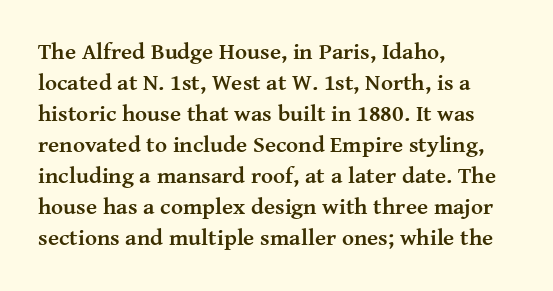
Q: Is the text bold? A: Yes.
Q: Is the text italic (slanted)? A: No, it is upright.
Q: Is the text underlined? A: No.
Q: How is the paragraph aligned? A: Left-aligned.
Q: Is the spacing between letters normal or unusually wide? A: Normal.
Q: Is the spacing between lines tight, normal or loose? A: Normal.
